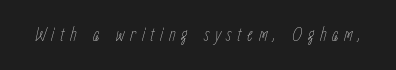
{"italic": "yes", "lean": "right", "slant_degrees": 15, "bold": "no", "underline": "no", "letter_spacing": "wide", "letter_spacing_em": 0.27, "glyph_px": 21}
